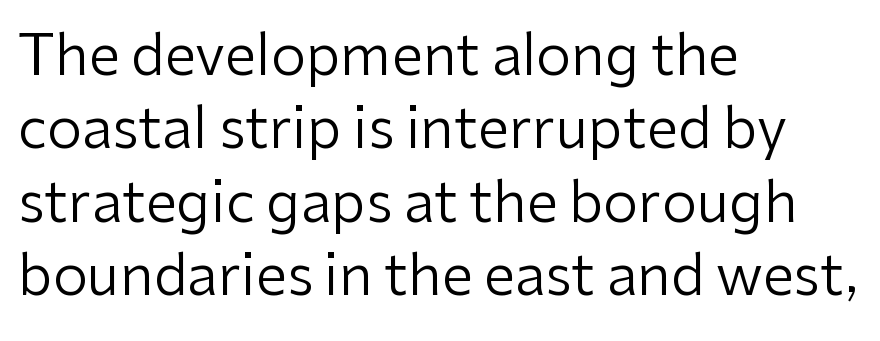
The image shows 56 px regular-weight sans-serif type, upright; set left-aligned, normal line spacing (1.31x), normal letter spacing, not underlined; low stroke contrast and a medium x-height.
